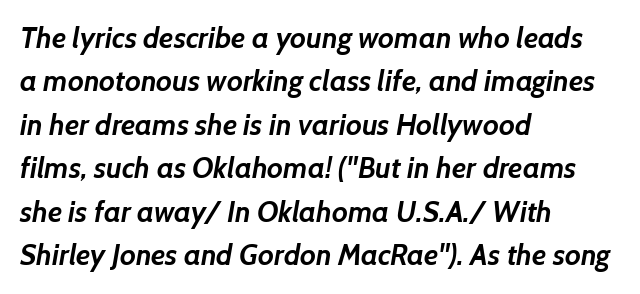
Stroke thickness is high; the sample reads as a true bold. Each letter keeps its own natural width here, so spacing adapts to shape. This rendering features lettering with no underline. Nothing unusual about the tracking: characters are spaced as the font intends. Are there feet on the stems? There aren't — it's a sans. The lines are quadded left.
